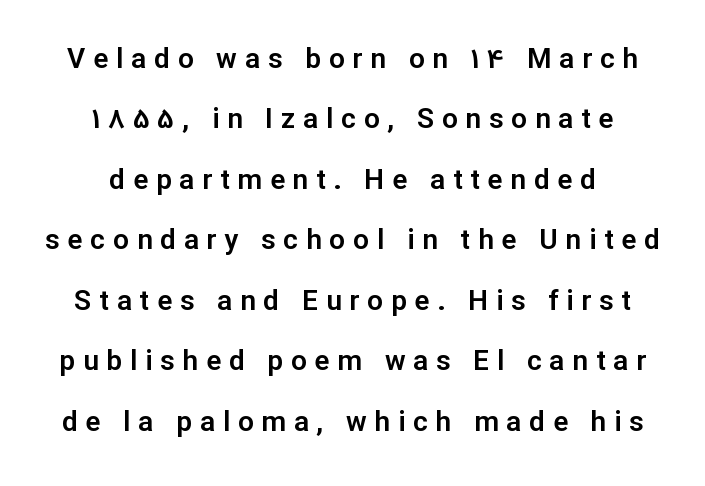
No feet cap the strokes, marking this as sans-serif type. Do the characters align in a grid? No, the font is proportional. The axis of the letterforms is exactly vertical. Here the glyphs are tracked loosely, breaking word shapes into spaced letters.
